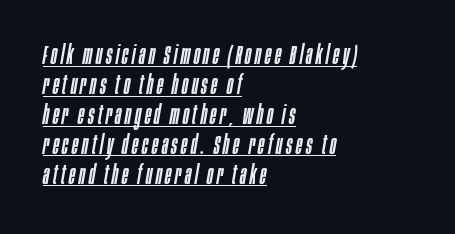
{"italic": "yes", "lean": "right", "slant_degrees": 10, "underline": "yes", "align": "left", "line_spacing": "tight", "line_spacing_ratio": 1.15, "glyph_px": 26}
